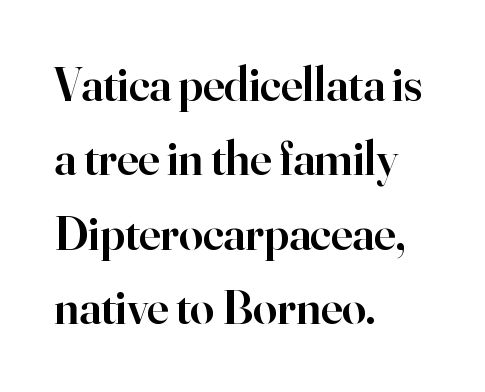
{"serif": "yes", "italic": "no", "bold": "semi", "weight": "semibold", "width": "normal", "stroke_contrast": "high", "x_height": "small", "monospaced": "no", "underline": "no", "align": "left", "line_spacing": "normal", "line_spacing_ratio": 1.55, "letter_spacing": "normal", "letter_spacing_em": 0.0, "glyph_px": 48}
